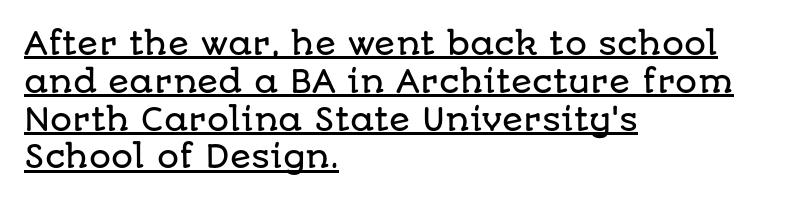
Q: Is the text italic (slanted)? A: No, it is upright.
Q: Is the typeface a serif or a sans-serif typeface? A: Sans-serif.
Q: Is the text underlined? A: Yes.
Q: How is the paragraph aligned? A: Left-aligned.
Q: Is the spacing between letters normal or unusually wide? A: Normal.
Q: Width (condensed, normal, or wide)? A: Normal.
Q: Stroke contrast? A: Low.
Q: x-height? A: Large.
Q: Monospaced? A: No.
